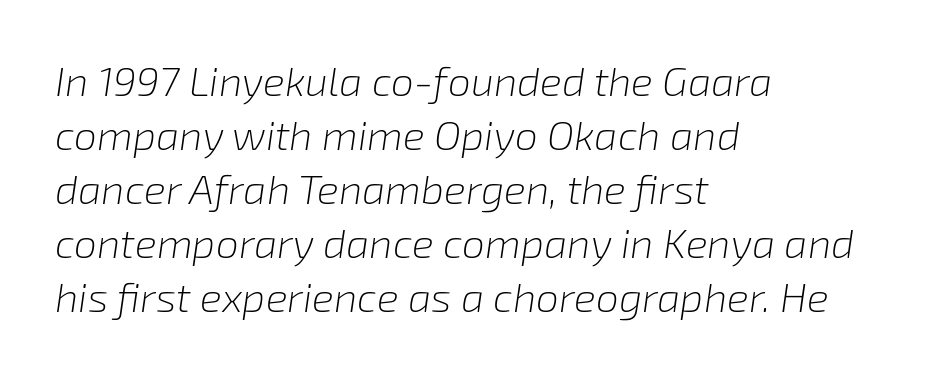
The image shows 41 px light type, italic (leaning right); set left-aligned, normal line spacing (1.32x), normal letter spacing, not underlined; low stroke contrast and a medium x-height.
